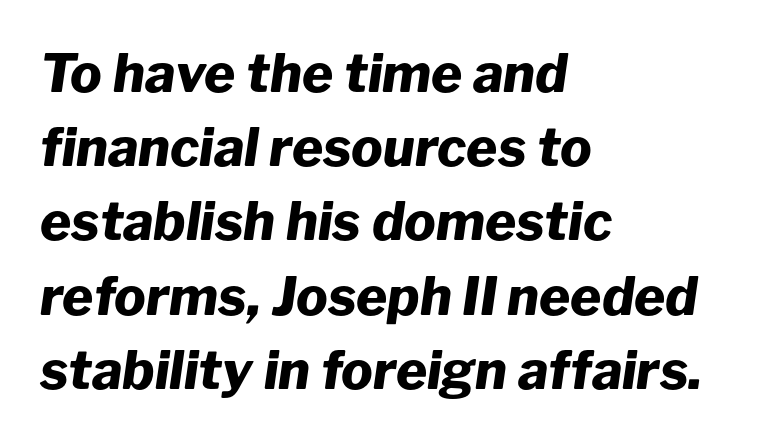
The axis of the letterforms is tilted away from vertical. Line starts are locked; line ends wander. Inter-character spacing is left at the font's built-in metrics. Is the type bold? Yes — the strokes are clearly thick and heavy. Students, observe: this is what conventionally led text looks like.
